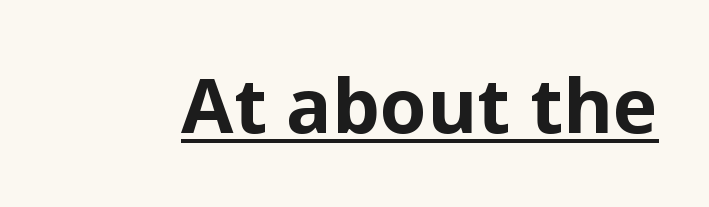
Q: Is the text bold? A: Yes.
Q: Is the text italic (slanted)? A: No, it is upright.
Q: Is the typeface a serif or a sans-serif typeface? A: Sans-serif.
Q: Is the text underlined? A: Yes.
Q: Is the spacing between letters normal or unusually wide? A: Normal.
Q: Width (condensed, normal, or wide)? A: Normal.
Q: Stroke contrast? A: Low.
Q: x-height? A: Medium.
Q: Monospaced? A: No.
